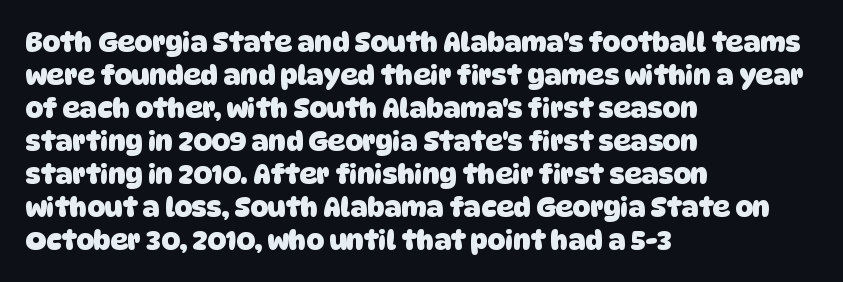
The image shows 27 px bold type; set left-aligned, line spacing 1.22x, normal letter spacing, not underlined.
